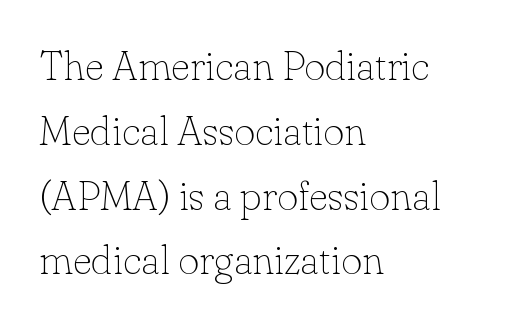
{"serif": "yes", "italic": "no", "bold": "no", "weight": "thin", "width": "normal", "stroke_contrast": "low", "x_height": "small", "monospaced": "no", "underline": "no", "align": "left", "line_spacing": "normal", "line_spacing_ratio": 1.58, "letter_spacing": "normal", "letter_spacing_em": 0.0, "glyph_px": 41}
